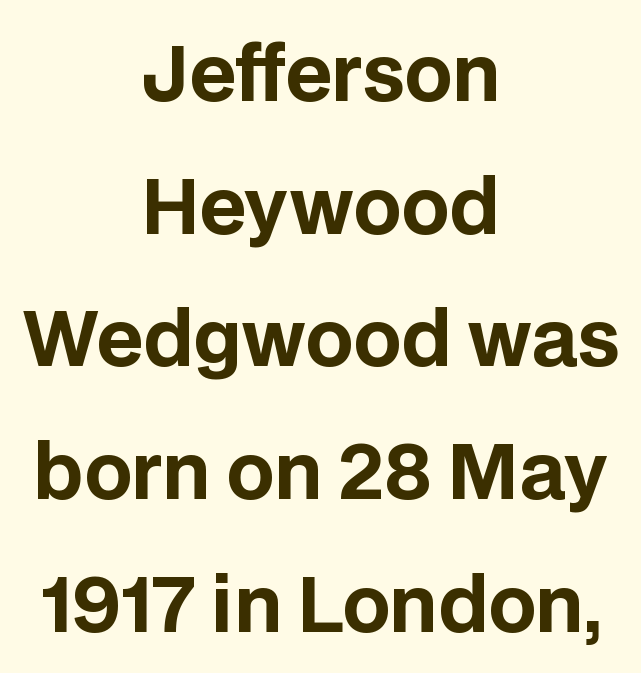
Q: Is the text bold? A: Yes.
Q: Is the text italic (slanted)? A: No, it is upright.
Q: Is the typeface a serif or a sans-serif typeface? A: Sans-serif.
Q: Is the text underlined? A: No.
Q: How is the paragraph aligned? A: Centered.
Q: Is the spacing between letters normal or unusually wide? A: Normal.
Q: Width (condensed, normal, or wide)? A: Normal.
Q: Stroke contrast? A: Low.
Q: x-height? A: Large.
Q: Monospaced? A: No.
